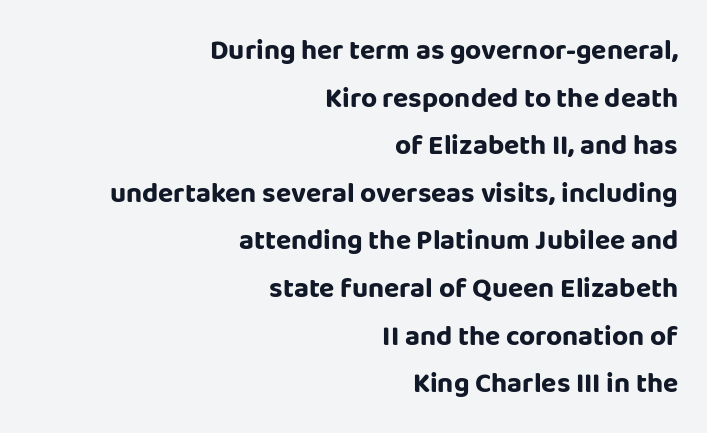
Varying glyph widths throughout — classic text-font behaviour. If you drew a ruler down the right edge, every line would touch it. Rows of type keep a routine distance in the vertical direction. Letters rest on an invisible, unmarked baseline. Nope, no serifs anywhere on these letters. Nothing unusual about the tracking: characters are spaced as the font intends.
